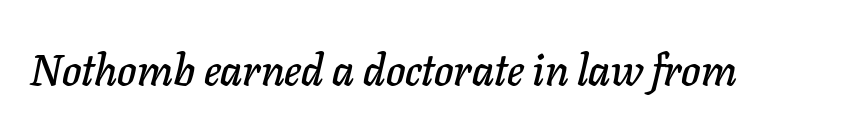
Q: Is the text italic (slanted)? A: Yes, it leans right by about 11 degrees.
Q: Is the text underlined? A: No.
Q: Is the spacing between letters normal or unusually wide? A: Normal.
Q: Width (condensed, normal, or wide)? A: Normal.
Q: Stroke contrast? A: Low.
Q: x-height? A: Medium.
Q: Monospaced? A: No.
